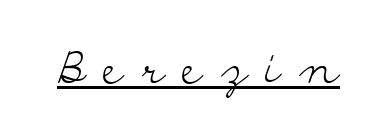
Q: Is the text bold? A: No.
Q: Is the text italic (slanted)? A: Yes.
Q: Is the typeface a serif or a sans-serif typeface? A: Serif.
Q: Is the text underlined? A: Yes.
Q: Is the spacing between letters normal or unusually wide? A: Unusually wide.
Q: Width (condensed, normal, or wide)? A: Wide.
Q: Stroke contrast? A: Low.
Q: x-height? A: Small.
Q: Monospaced? A: No.
